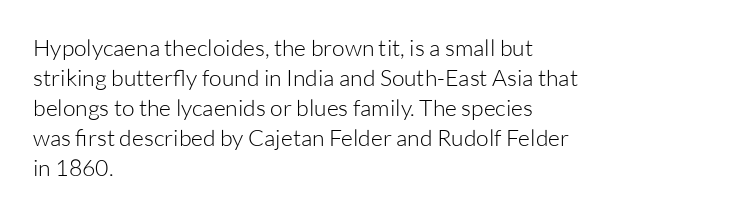
Q: Is the text bold? A: No.
Q: Is the text italic (slanted)? A: No, it is upright.
Q: Is the text underlined? A: No.
Q: How is the paragraph aligned? A: Left-aligned.
Q: Is the spacing between letters normal or unusually wide? A: Normal.
Q: Is the spacing between lines tight, normal or loose? A: Normal.
